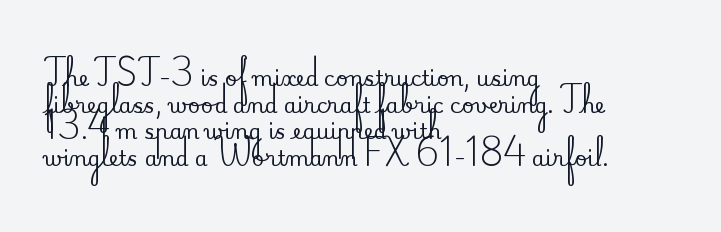
The image shows 21 px text type, upright; set left-aligned, normal line spacing (1.27x), normal letter spacing, not underlined.
